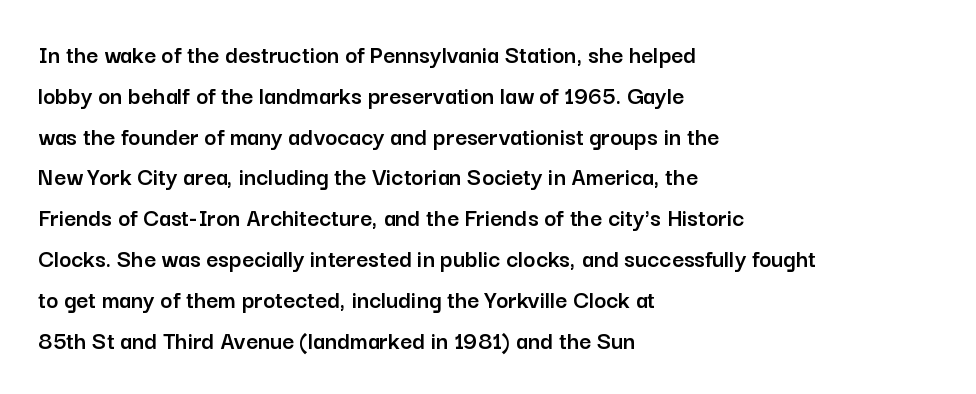
Q: Is the text italic (slanted)? A: No, it is upright.
Q: Is the text underlined? A: No.
Q: How is the paragraph aligned? A: Left-aligned.
Q: Is the spacing between letters normal or unusually wide? A: Normal.
Q: Is the spacing between lines tight, normal or loose? A: Normal.
